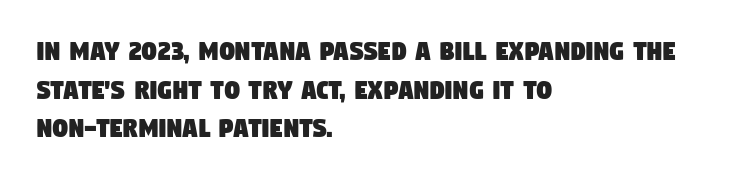
{"serif": "no", "width": "condensed", "stroke_contrast": "low", "x_height": "large", "monospaced": "no", "underline": "no", "align": "left", "line_spacing": "normal", "line_spacing_ratio": 1.29, "letter_spacing": "normal", "letter_spacing_em": 0.0, "glyph_px": 30}
